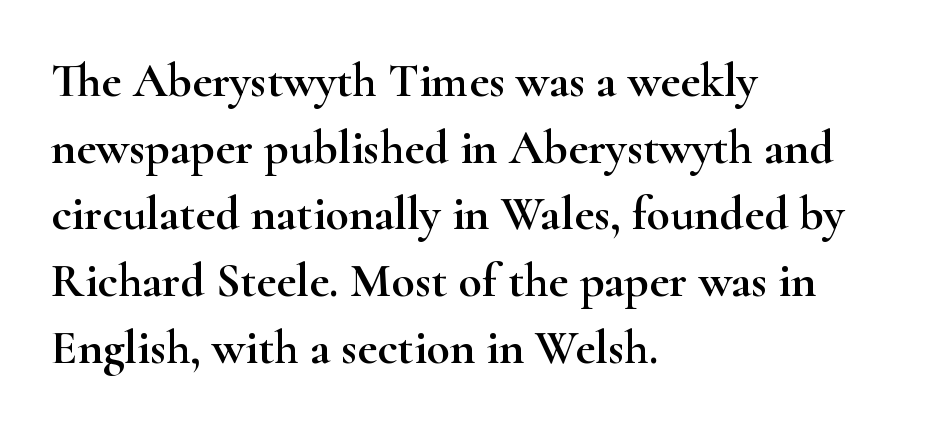
Observe the serifs anchoring each vertical stroke in this sample. If you drew a line through each stem, it would be perfectly vertical. The foot of each line stays bare and open. Note the varied advance widths — an 'i' is clearly narrower than an 'm'. Every row of glyphs begins at an identical x-position on the left. In terms of letterspacing, this is plain default setting.
